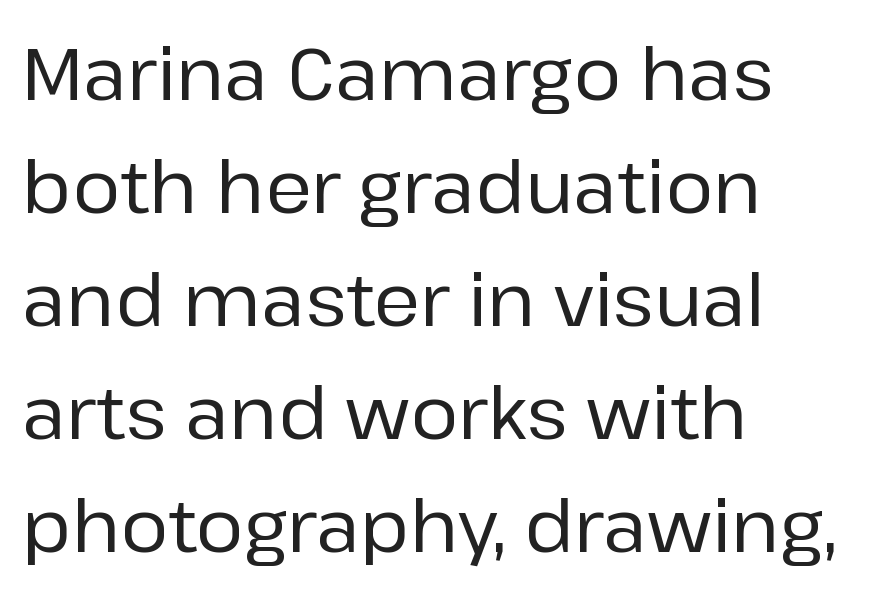
The image shows 72 px sans-serif type, upright; set left-aligned, normal line spacing (1.57x), normal letter spacing, not underlined; low stroke contrast and a medium x-height.
